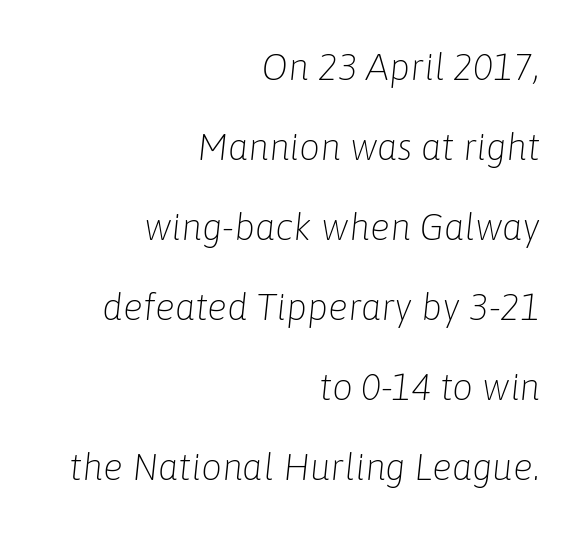
Whoever set this chose breathing room over compactness in the vertical rhythm. Is this a fixed-width face? No — the glyphs have proportional, varying widths. The string is rendered with underlining switched off. Here the glyphs are tracked normally, forming tight word shapes. The lettering tilts uniformly, giving the passage an italic look. Nothing heavy about these letters — not bold at all.
